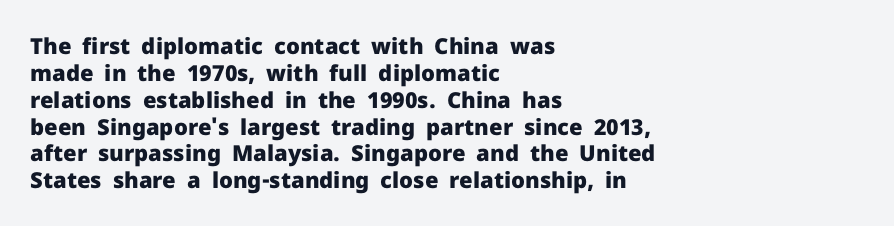
A typesetter would mark this as roman, not italic. What stands out about the letter spacing? Nothing — it is the standard amount. The baseline area is clear. Caption: bold face, heavy strokes.
